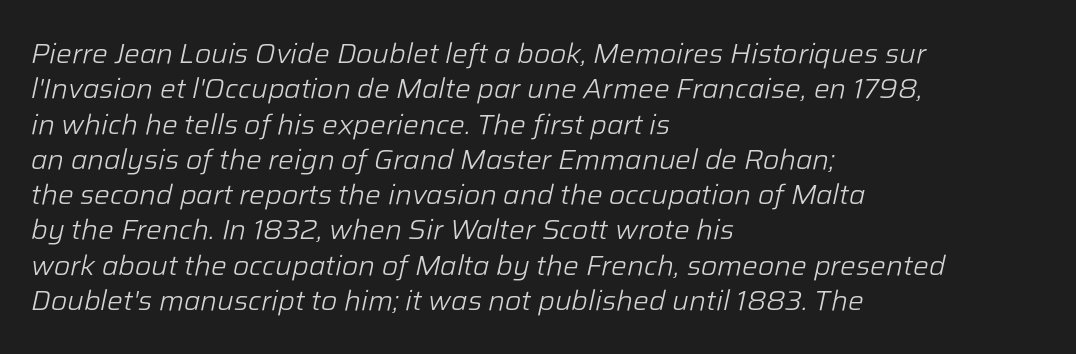
Q: Is the text bold? A: No.
Q: Is the text italic (slanted)? A: Yes, it leans right by about 12 degrees.
Q: Is the text underlined? A: No.
Q: How is the paragraph aligned? A: Left-aligned.
Q: Is the spacing between letters normal or unusually wide? A: Normal.
Q: Is the spacing between lines tight, normal or loose? A: Normal.
Q: Width (condensed, normal, or wide)? A: Normal.
Q: Stroke contrast? A: Low.
Q: x-height? A: Medium.
Q: Monospaced? A: No.
